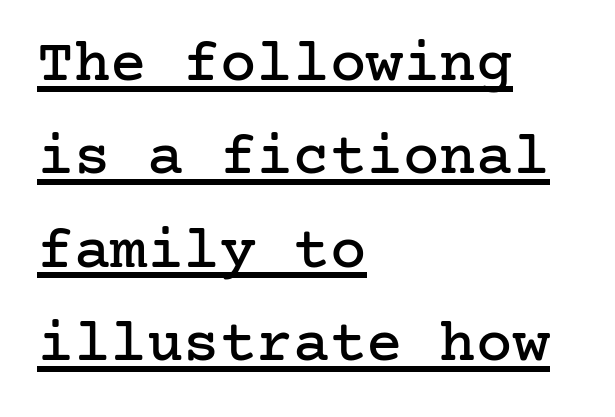
Q: Is the text italic (slanted)? A: No, it is upright.
Q: Is the typeface a serif or a sans-serif typeface? A: Serif.
Q: Is the text underlined? A: Yes.
Q: How is the paragraph aligned? A: Left-aligned.
Q: Is the spacing between letters normal or unusually wide? A: Normal.
Q: Is the spacing between lines tight, normal or loose? A: Normal.
Q: Width (condensed, normal, or wide)? A: Normal.
Q: Stroke contrast? A: Low.
Q: x-height? A: Medium.
